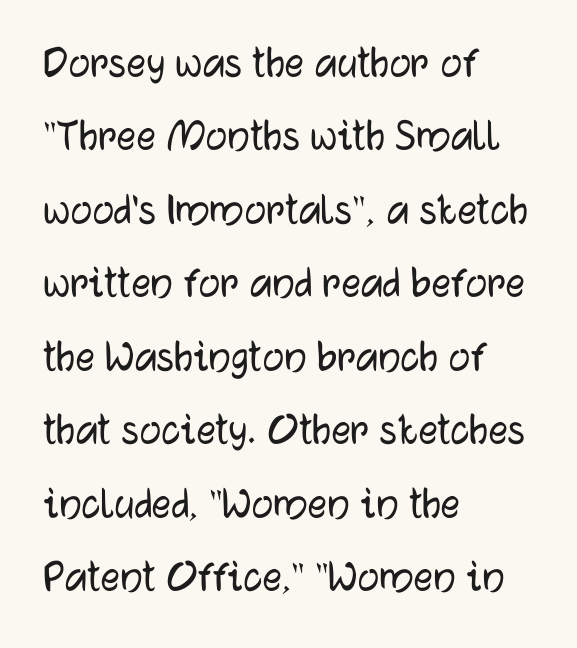
{"serif": "no", "italic": "no", "width": "normal", "stroke_contrast": "low", "x_height": "medium", "monospaced": "no", "underline": "no", "align": "left", "line_spacing": "normal", "line_spacing_ratio": 1.53, "letter_spacing": "normal", "letter_spacing_em": 0.0, "glyph_px": 48}
